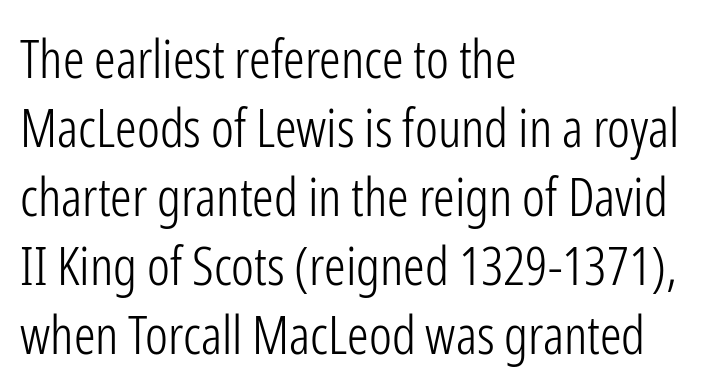
Q: Is the text bold? A: No.
Q: Is the text italic (slanted)? A: No, it is upright.
Q: Is the typeface a serif or a sans-serif typeface? A: Sans-serif.
Q: Is the text underlined? A: No.
Q: How is the paragraph aligned? A: Left-aligned.
Q: Is the spacing between letters normal or unusually wide? A: Normal.
Q: Is the spacing between lines tight, normal or loose? A: Normal.
Q: Width (condensed, normal, or wide)? A: Condensed.
Q: Stroke contrast? A: Low.
Q: x-height? A: Medium.
Q: Monospaced? A: No.
